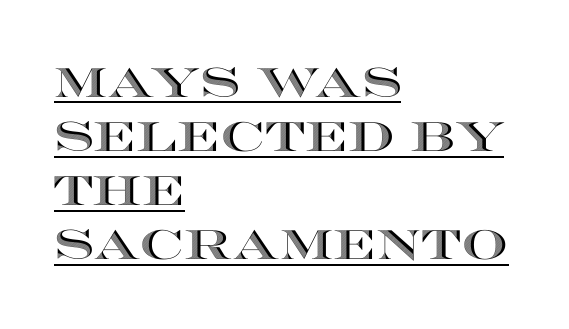
The image shows 41 px wide type, upright; set left-aligned, normal line spacing (1.32x), normal letter spacing, underlined; a large x-height.
